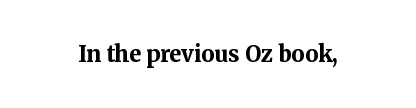
Short note: letters normally spaced. Words float on clear page, feet unadorned. The letters stand upright; this is a roman face. Heavy, bold letterforms.
